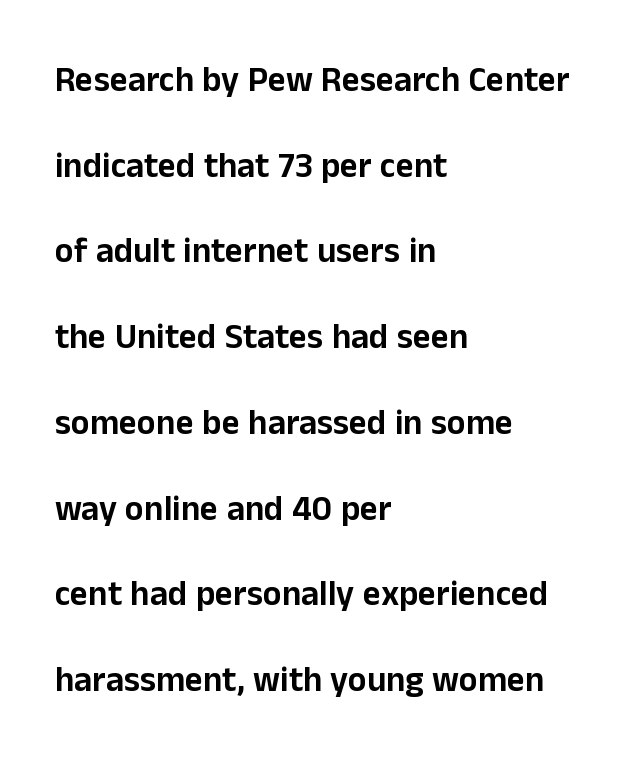
Note: no serifs on the glyphs. Inter-character spacing is left at the font's built-in metrics. No word sits above an underline. The paragraph has a hard left edge and a soft right edge.
